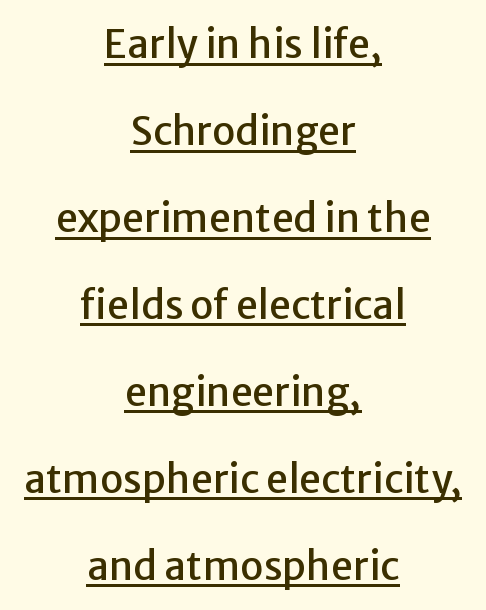
Q: Is the text italic (slanted)? A: No, it is upright.
Q: Is the typeface a serif or a sans-serif typeface? A: Sans-serif.
Q: Is the text underlined? A: Yes.
Q: How is the paragraph aligned? A: Centered.
Q: Is the spacing between letters normal or unusually wide? A: Normal.
Q: Is the spacing between lines tight, normal or loose? A: Loose.
Q: Width (condensed, normal, or wide)? A: Normal.
Q: Stroke contrast? A: Low.
Q: x-height? A: Medium.
Q: Monospaced? A: No.
